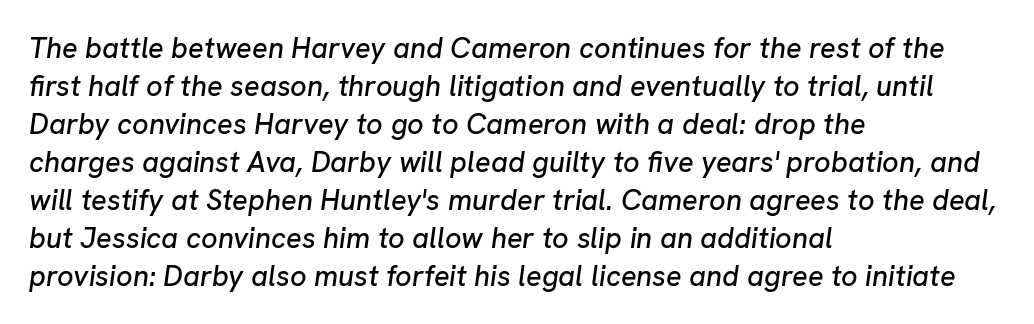
The specimen reads as italic at a glance. The gap between lines stays unmarked. Default kerning and tracking; the words read as compact shapes. Do the characters align in a grid? No, the font is proportional.
